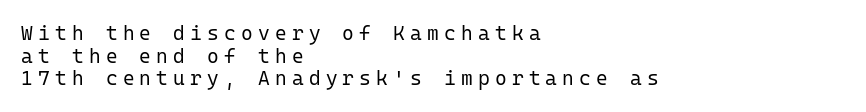
Q: Is the text bold? A: No.
Q: Is the text italic (slanted)? A: No, it is upright.
Q: Is the text underlined? A: No.
Q: How is the paragraph aligned? A: Left-aligned.
Q: Is the spacing between letters normal or unusually wide? A: Unusually wide.
Q: Is the spacing between lines tight, normal or loose? A: Tight.
